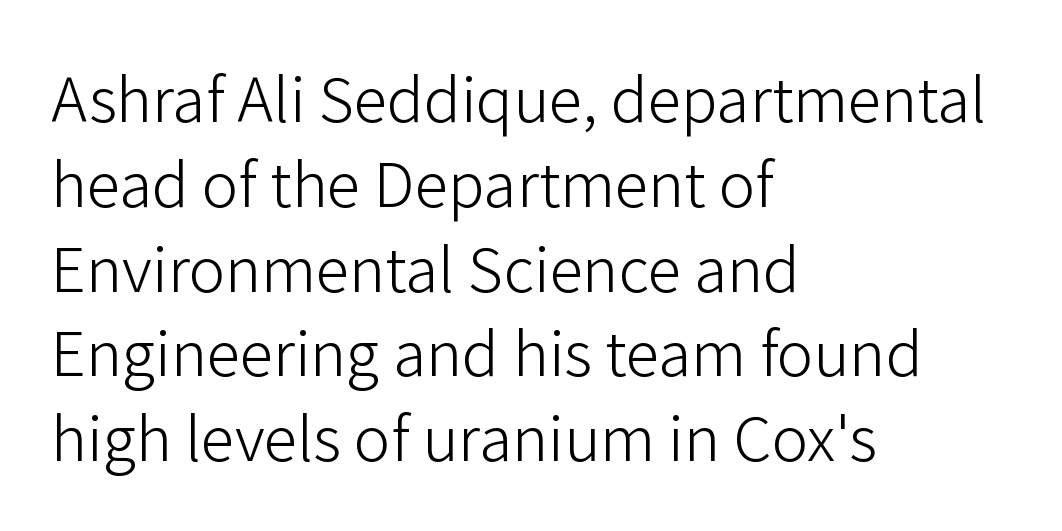
{"serif": "no", "italic": "no", "bold": "no", "weight": "light", "width": "normal", "stroke_contrast": "low", "x_height": "medium", "monospaced": "no", "underline": "no", "align": "left", "line_spacing": "normal", "line_spacing_ratio": 1.39, "letter_spacing": "normal", "letter_spacing_em": 0.0, "glyph_px": 61}
